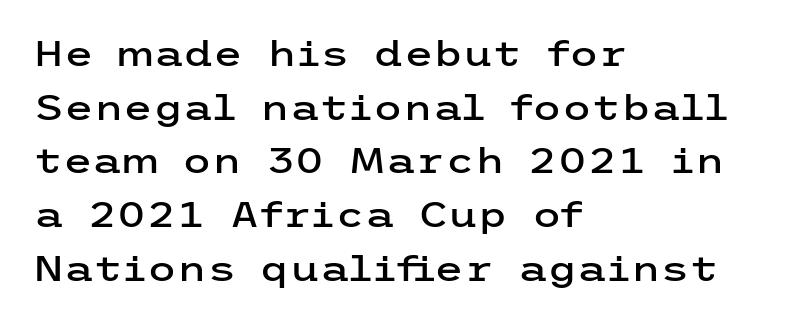
{"serif": "no", "italic": "no", "width": "wide", "stroke_contrast": "low", "x_height": "medium", "underline": "no", "align": "left", "line_spacing": "normal", "line_spacing_ratio": 1.58, "letter_spacing": "normal", "letter_spacing_em": 0.0, "glyph_px": 34}
